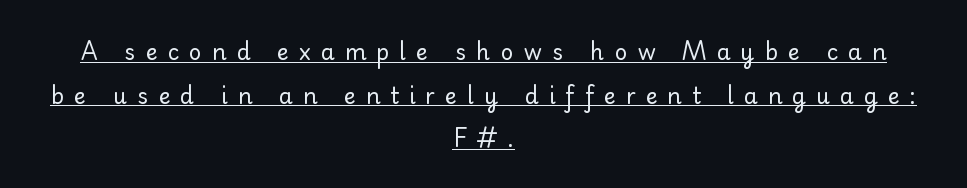
The image shows 22 px text type, upright; set centered, loose line spacing (1.98x), unusually wide letter spacing (+0.46 em), underlined.
